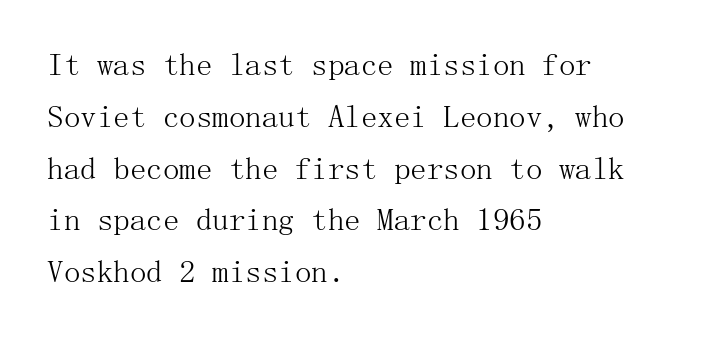
The image shows 33 px light serif type, upright; set left-aligned, normal line spacing (1.57x), normal letter spacing, not underlined; medium stroke contrast and a medium x-height.
